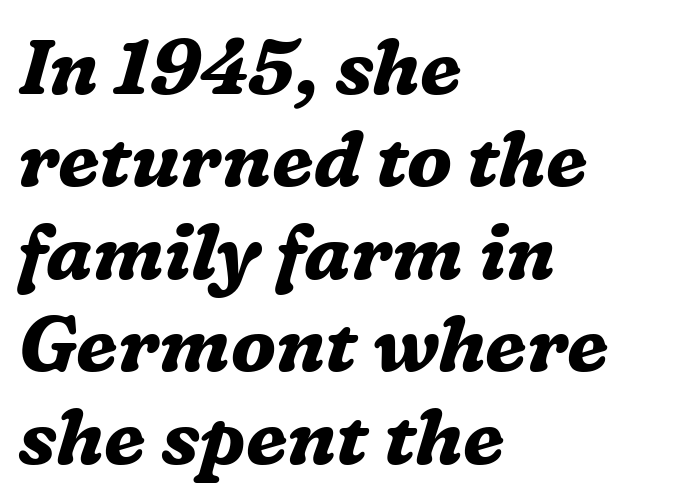
{"serif": "yes", "italic": "yes", "lean": "right", "slant_degrees": 16, "bold": "yes", "weight": "bold", "width": "normal", "stroke_contrast": "medium", "x_height": "medium", "monospaced": "no", "underline": "no", "align": "left", "line_spacing_ratio": 1.2, "letter_spacing": "normal", "letter_spacing_em": 0.0, "glyph_px": 77}
